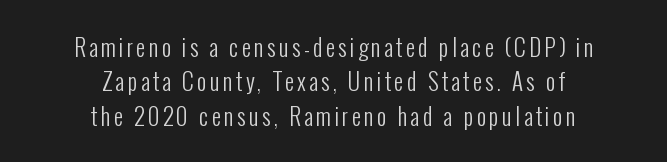
Q: Is the text bold? A: No.
Q: Is the text italic (slanted)? A: No, it is upright.
Q: Is the text underlined? A: No.
Q: How is the paragraph aligned? A: Centered.
Q: Is the spacing between lines tight, normal or loose? A: Normal.
